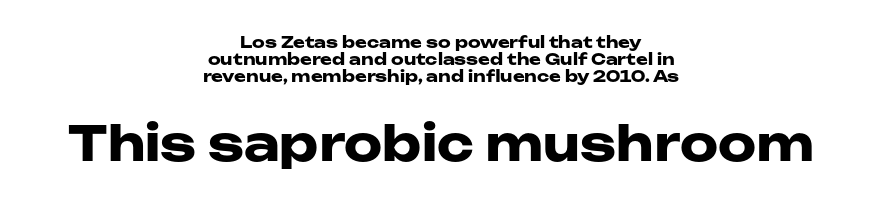
{"serif": "no", "italic": "no", "bold": "yes", "weight": "heavy", "width": "wide", "stroke_contrast": "low", "x_height": "medium", "monospaced": "no", "underline": "no", "align": "center", "line_spacing": "tight", "line_spacing_ratio": 1.06, "letter_spacing": "normal", "letter_spacing_em": 0.0, "larger_block": "second", "size_ratio": 3.0, "glyph_px": 48}
